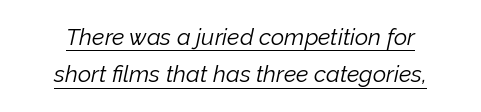
Q: Is the text bold? A: No.
Q: Is the text italic (slanted)? A: Yes, it leans right by about 12 degrees.
Q: Is the text underlined? A: Yes.
Q: Is the spacing between letters normal or unusually wide? A: Normal.
Q: Is the spacing between lines tight, normal or loose? A: Normal.
